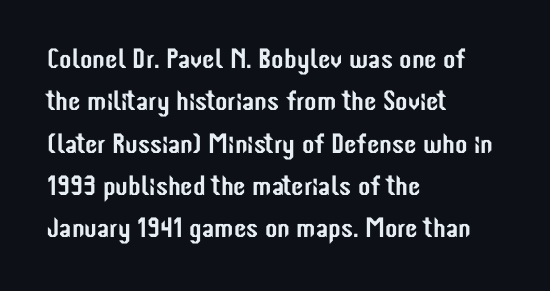
Q: Is the text italic (slanted)? A: No, it is upright.
Q: Is the typeface a serif or a sans-serif typeface? A: Sans-serif.
Q: Is the text underlined? A: No.
Q: How is the paragraph aligned? A: Left-aligned.
Q: Is the spacing between letters normal or unusually wide? A: Normal.
Q: Is the spacing between lines tight, normal or loose? A: Normal.
Q: Width (condensed, normal, or wide)? A: Condensed.
Q: Stroke contrast? A: Low.
Q: x-height? A: Medium.
Q: Monospaced? A: No.
